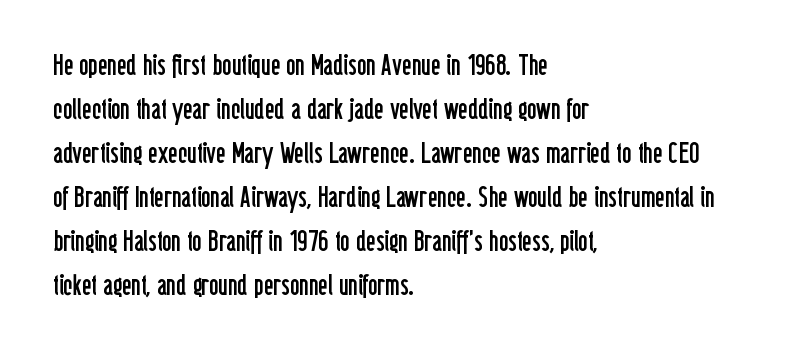
Stroke terminals: plain, sans-serif. There is no visible air inserted between adjacent glyphs. This sample has the flowing, uneven cadence of proportional lettering. The axis of the letterforms is exactly vertical. The words here are not underlined. Is the type heavy? It reads as light-to-regular instead.
